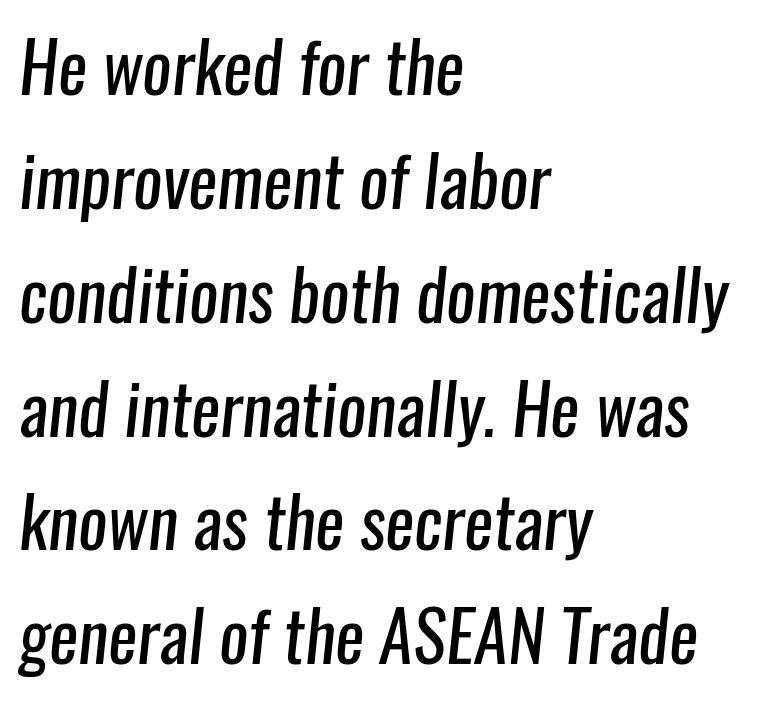
Q: Is the text bold? A: No.
Q: Is the typeface a serif or a sans-serif typeface? A: Sans-serif.
Q: Is the text underlined? A: No.
Q: How is the paragraph aligned? A: Left-aligned.
Q: Is the spacing between letters normal or unusually wide? A: Normal.
Q: Is the spacing between lines tight, normal or loose? A: Normal.
Q: Width (condensed, normal, or wide)? A: Condensed.
Q: Stroke contrast? A: Low.
Q: x-height? A: Medium.
Q: Monospaced? A: No.
